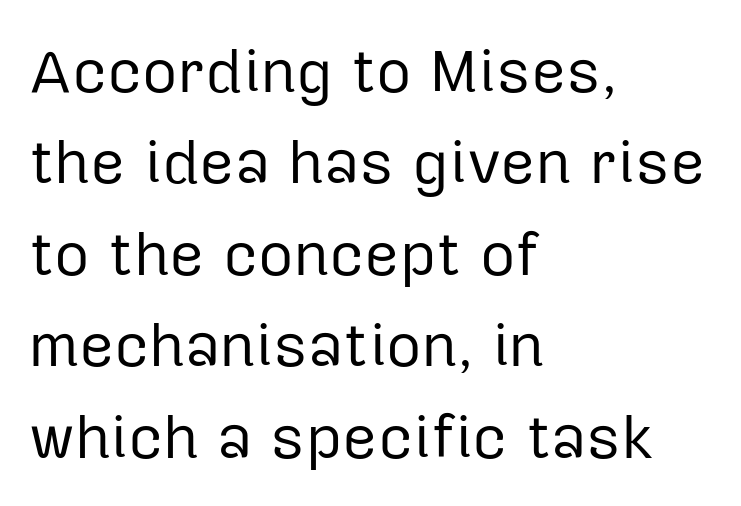
Q: Is the text bold? A: No.
Q: Is the text italic (slanted)? A: No, it is upright.
Q: Is the typeface a serif or a sans-serif typeface? A: Sans-serif.
Q: Is the text underlined? A: No.
Q: How is the paragraph aligned? A: Left-aligned.
Q: Is the spacing between letters normal or unusually wide? A: Normal.
Q: Is the spacing between lines tight, normal or loose? A: Normal.
Q: Width (condensed, normal, or wide)? A: Normal.
Q: Stroke contrast? A: Low.
Q: x-height? A: Medium.
Q: Monospaced? A: No.
